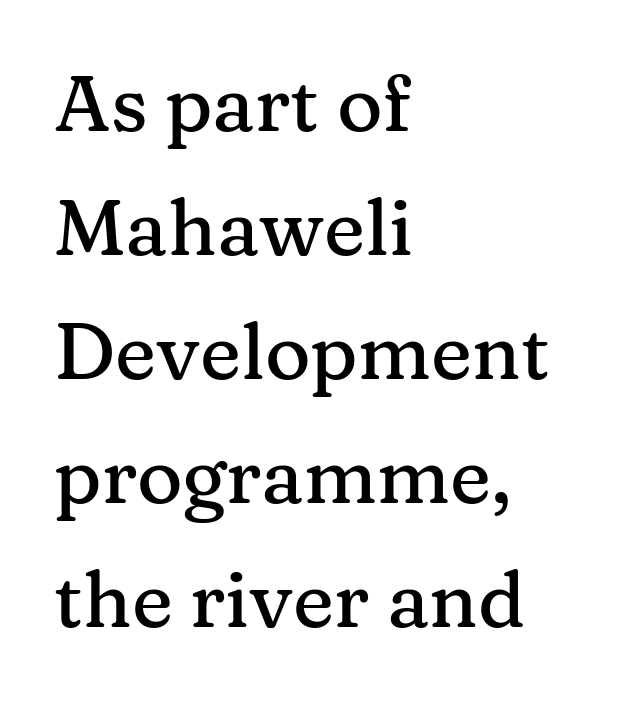
Successive baselines arrive at the customary interval. The face used here is proportionally spaced, like ordinary book or web type. Type without underlining. No italicization has been applied; the sample stays upright. Letterform terminals end in serifs throughout the passage.
